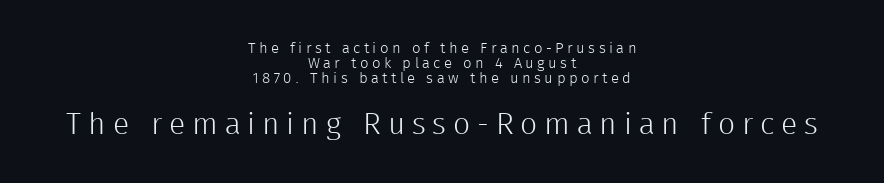
If you folded the block vertically in half, each line would mirror itself in length. The words here are not underlined. Ink coverage per letter is moderate at most. Short note: letters widely spaced.
